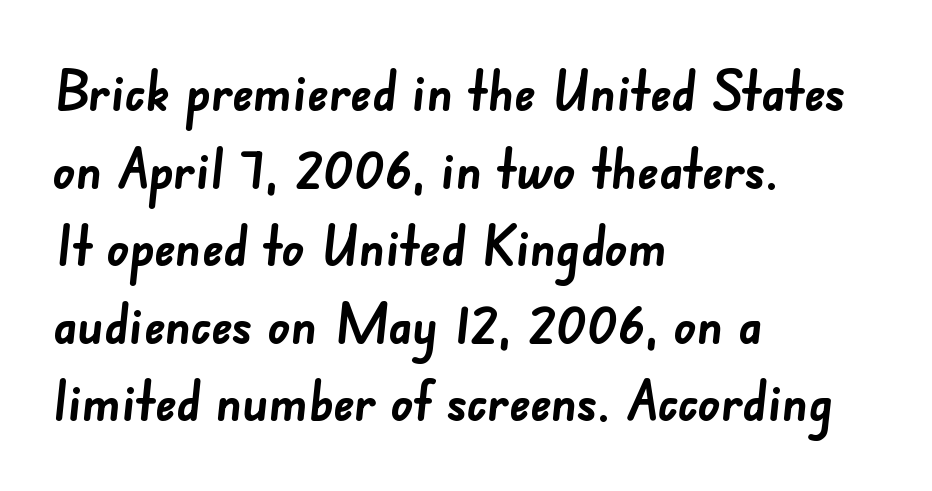
The image shows 55 px semibold sans-serif type; set left-aligned, normal line spacing (1.41x), normal letter spacing, not underlined; low stroke contrast and a small x-height.
